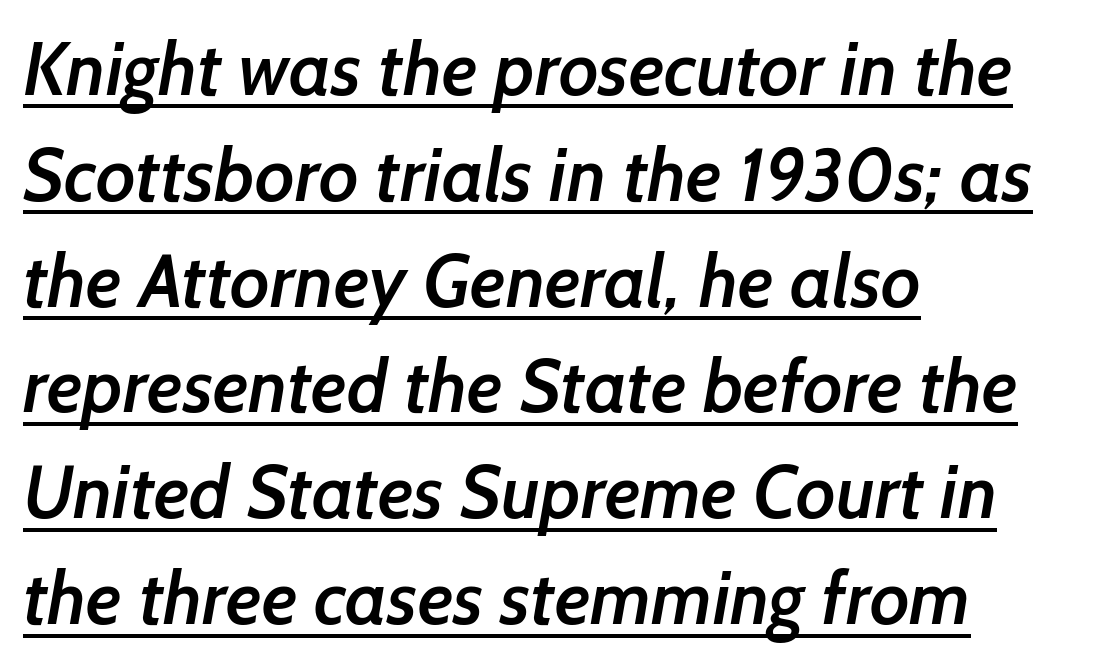
The image shows 74 px semibold sans-serif type; set left-aligned, normal line spacing (1.43x), normal letter spacing, underlined; low stroke contrast and a medium x-height.
